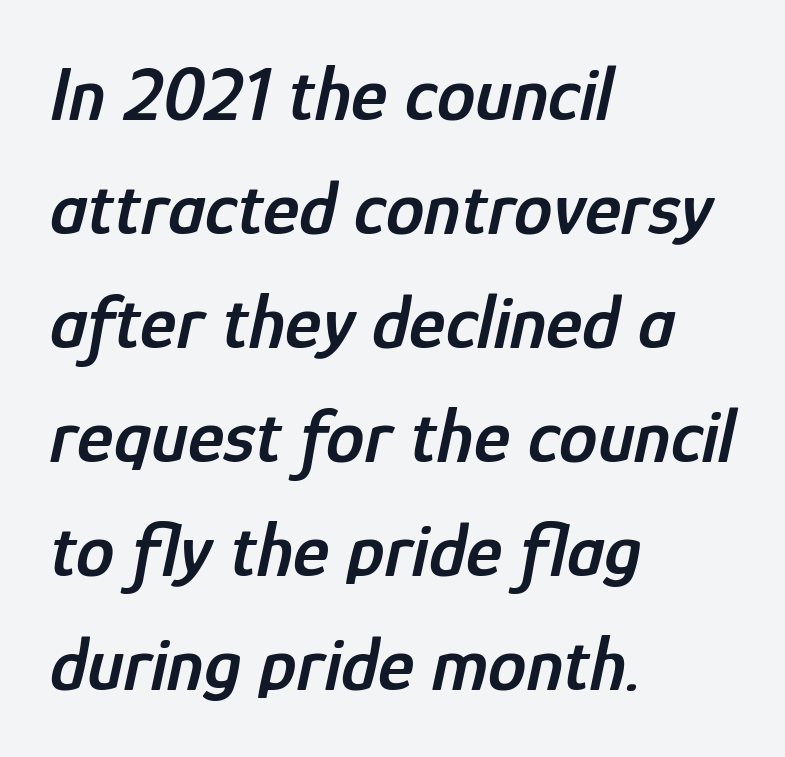
{"italic": "yes", "lean": "right", "slant_degrees": 12, "bold": "semi", "weight": "semibold", "width": "condensed", "stroke_contrast": "low", "x_height": "medium", "monospaced": "no", "underline": "no", "align": "left", "line_spacing": "normal", "line_spacing_ratio": 1.48, "letter_spacing": "normal", "letter_spacing_em": 0.0, "glyph_px": 77}
